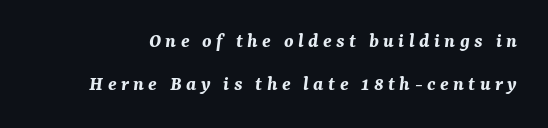
The image shows 21 px bold type, italic (leaning right); set loose line spacing (2.05x), unusually wide letter spacing (+0.21 em), not underlined.
